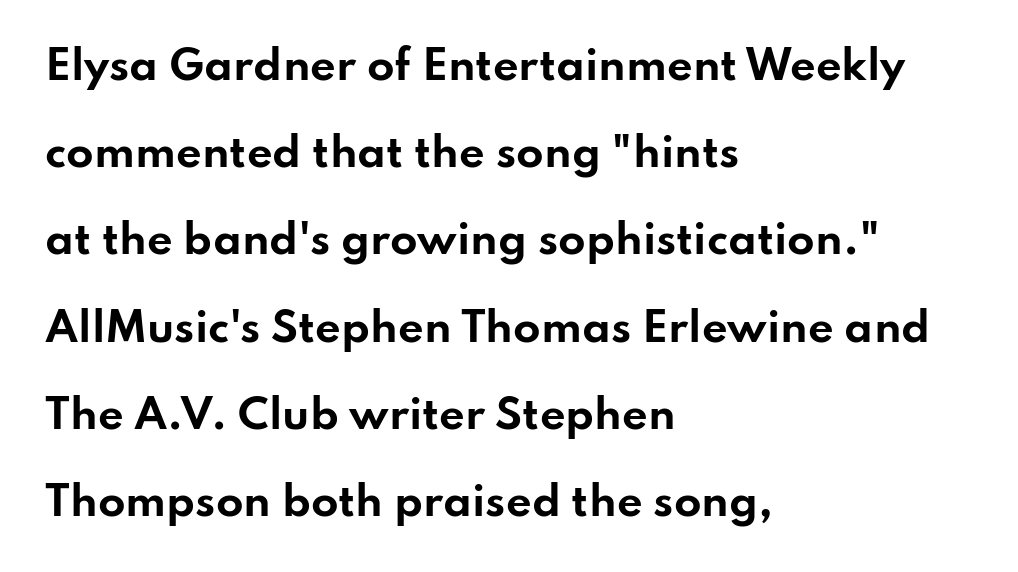
Q: Is the text bold? A: Yes.
Q: Is the text italic (slanted)? A: No, it is upright.
Q: Is the typeface a serif or a sans-serif typeface? A: Sans-serif.
Q: Is the text underlined? A: No.
Q: How is the paragraph aligned? A: Left-aligned.
Q: Is the spacing between letters normal or unusually wide? A: Normal.
Q: Is the spacing between lines tight, normal or loose? A: Loose.
Q: Width (condensed, normal, or wide)? A: Wide.
Q: Stroke contrast? A: Low.
Q: x-height? A: Small.
Q: Monospaced? A: No.
